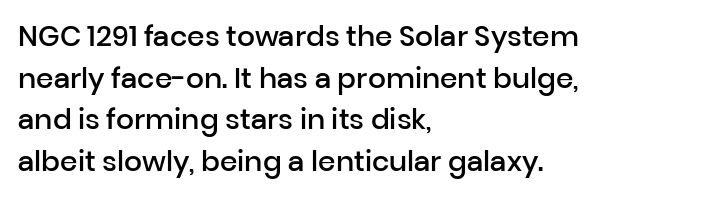
Q: Is the text bold? A: Semi-bold.
Q: Is the text italic (slanted)? A: No, it is upright.
Q: Is the typeface a serif or a sans-serif typeface? A: Sans-serif.
Q: Is the text underlined? A: No.
Q: How is the paragraph aligned? A: Left-aligned.
Q: Is the spacing between letters normal or unusually wide? A: Normal.
Q: Is the spacing between lines tight, normal or loose? A: Normal.
Q: Width (condensed, normal, or wide)? A: Normal.
Q: Stroke contrast? A: Low.
Q: x-height? A: Medium.
Q: Monospaced? A: No.
